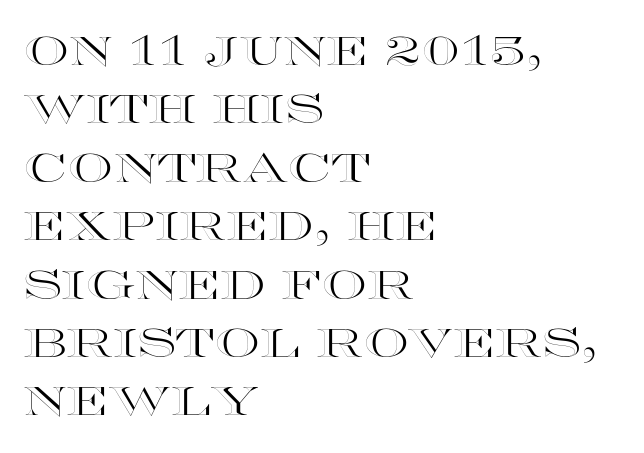
The image shows 40 px wide type, upright; set left-aligned, normal line spacing (1.46x), normal letter spacing, not underlined; a large x-height.
